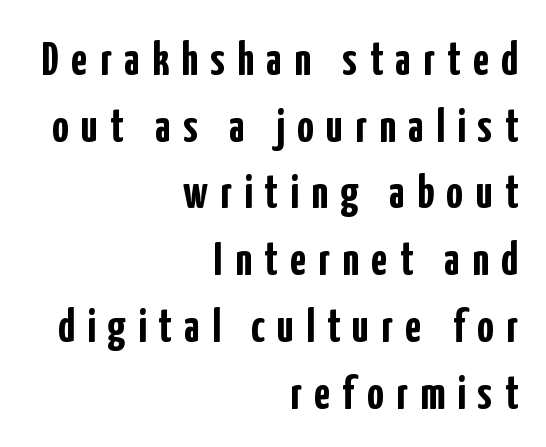
{"serif": "no", "italic": "no", "bold": "yes", "weight": "semibold", "width": "condensed", "stroke_contrast": "low", "x_height": "medium", "monospaced": "no", "underline": "no", "align": "right", "line_spacing": "normal", "line_spacing_ratio": 1.42, "letter_spacing": "wide", "letter_spacing_em": 0.26, "glyph_px": 47}
